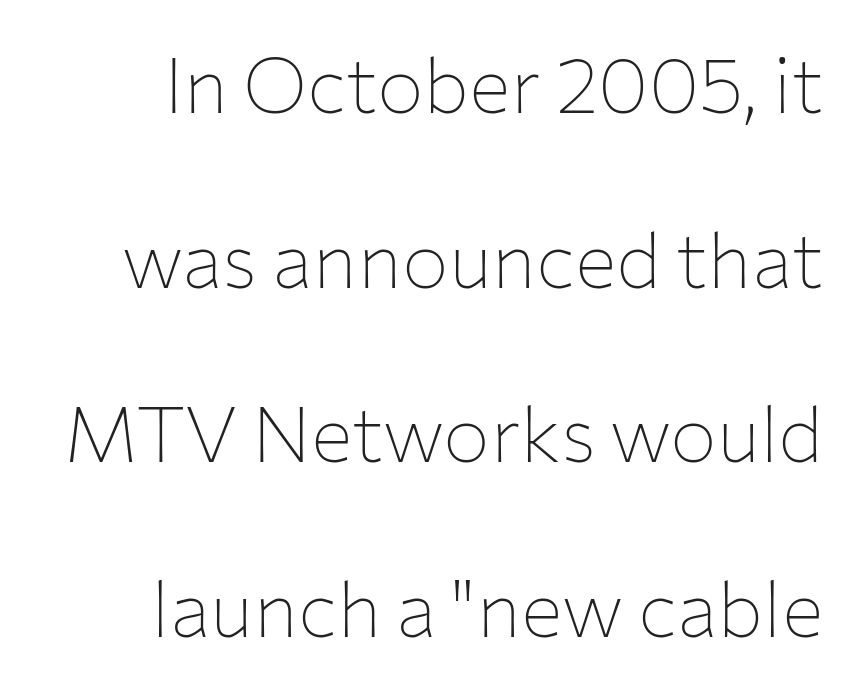
{"serif": "no", "italic": "no", "bold": "no", "weight": "thin", "width": "normal", "stroke_contrast": "low", "x_height": "medium", "monospaced": "no", "underline": "no", "line_spacing": "loose", "line_spacing_ratio": 2.24, "letter_spacing": "normal", "letter_spacing_em": 0.0, "glyph_px": 78}
